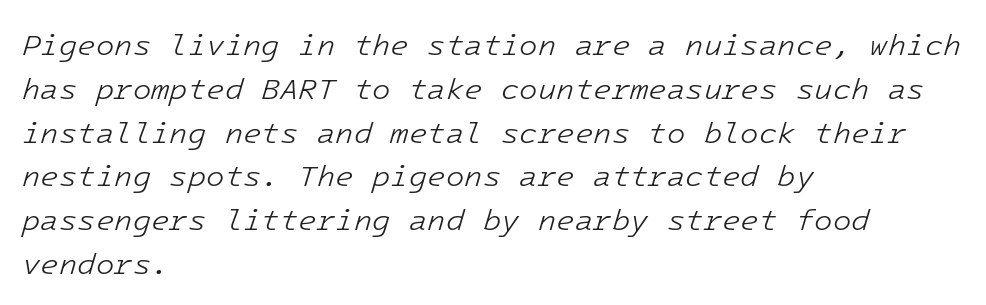
The image shows 30 px light type, italic (leaning right), monospaced; set left-aligned, normal line spacing (1.46x), normal letter spacing, not underlined; low stroke contrast and a medium x-height.
